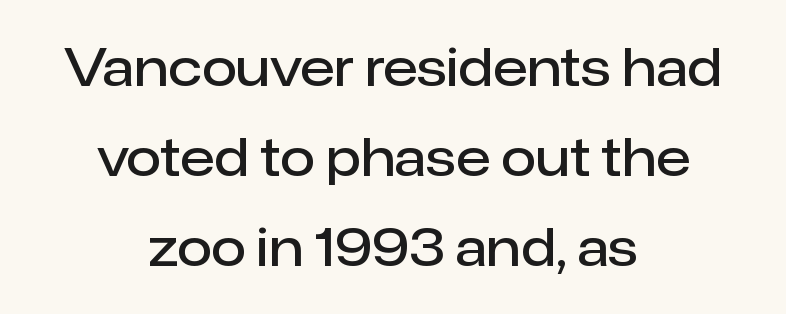
Q: Is the text bold? A: Semi-bold.
Q: Is the text italic (slanted)? A: No, it is upright.
Q: Is the typeface a serif or a sans-serif typeface? A: Sans-serif.
Q: Is the text underlined? A: No.
Q: How is the paragraph aligned? A: Centered.
Q: Is the spacing between letters normal or unusually wide? A: Normal.
Q: Width (condensed, normal, or wide)? A: Normal.
Q: Stroke contrast? A: Low.
Q: x-height? A: Medium.
Q: Monospaced? A: No.
